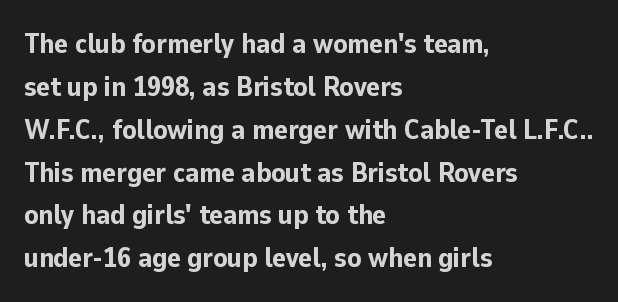
The image shows 28 px bold sans-serif type, upright; set left-aligned, normal line spacing (1.53x), normal letter spacing, not underlined; low stroke contrast and a medium x-height.
